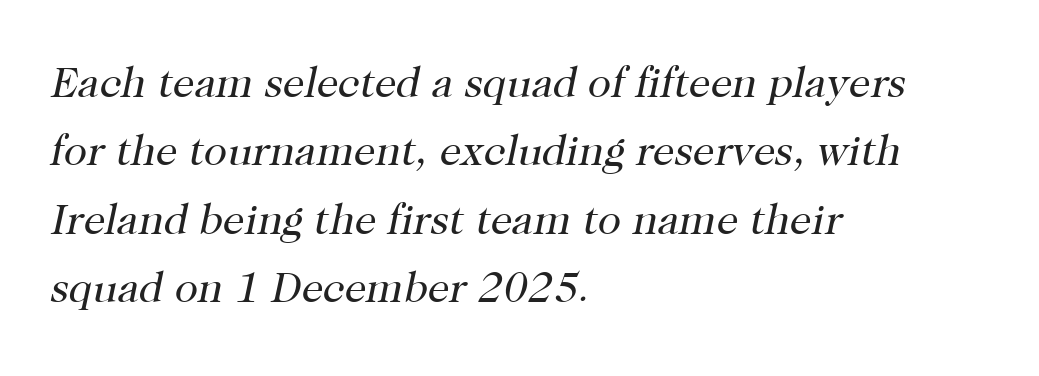
The rendering shows small feet on the letterforms — a serif design. In CSS terms this would be text-align: left. Tracking value appears to be zero — textbook default spacing. Counters stay open thanks to moderate or lighter strokes. The passage shown stacks its lines at a standard gap. Bare-footed words on every line.
